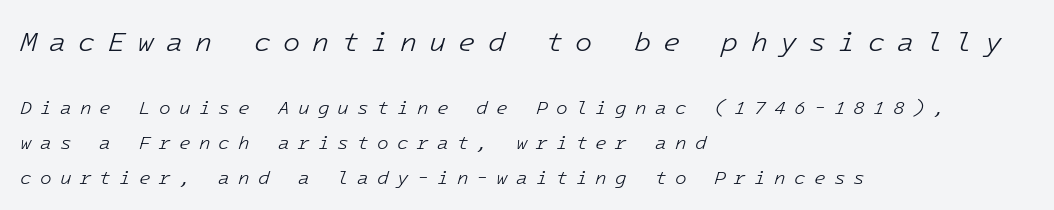
A typesetter would call this monospace, since all characters share one set width. The lettering tilts uniformly, giving the passage an italic look. This rendering widens character spacing well past its baseline value. Teacher's note: observe the even left margin — that is flush-left alignment.
